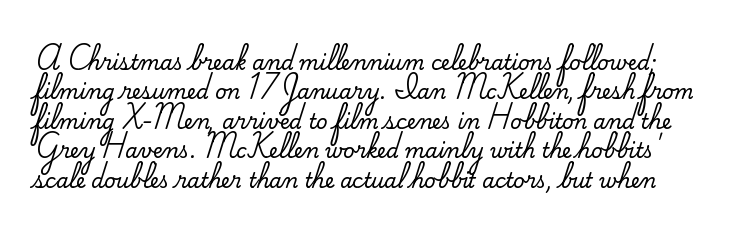
Q: Is the text italic (slanted)? A: Yes.
Q: Is the text underlined? A: No.
Q: Is the spacing between letters normal or unusually wide? A: Normal.
Q: Is the spacing between lines tight, normal or loose? A: Normal.
